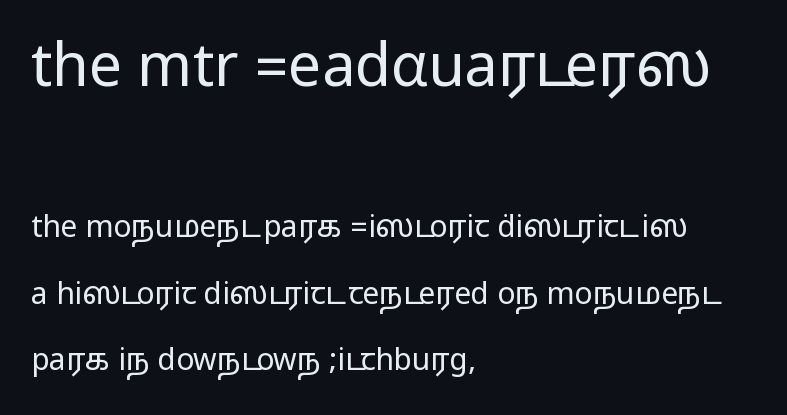
Note the varied advance widths — an 'i' is clearly narrower than an 'm'. What stands out about the letter spacing? Nothing — it is the standard amount. Short and long lines alike share a common starting point at left. Does the lettering tilt? It doesn't — this is upright. The type family on display is of the sans-serif kind.
